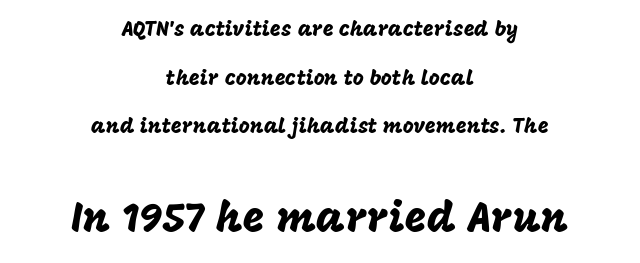
{"serif": "no", "width": "normal", "stroke_contrast": "low", "x_height": "large", "monospaced": "no", "underline": "no", "align": "center", "line_spacing": "loose", "line_spacing_ratio": 2.32, "letter_spacing": "normal", "letter_spacing_em": 0.0, "larger_block": "second", "size_ratio": 2.0, "glyph_px": 42}
